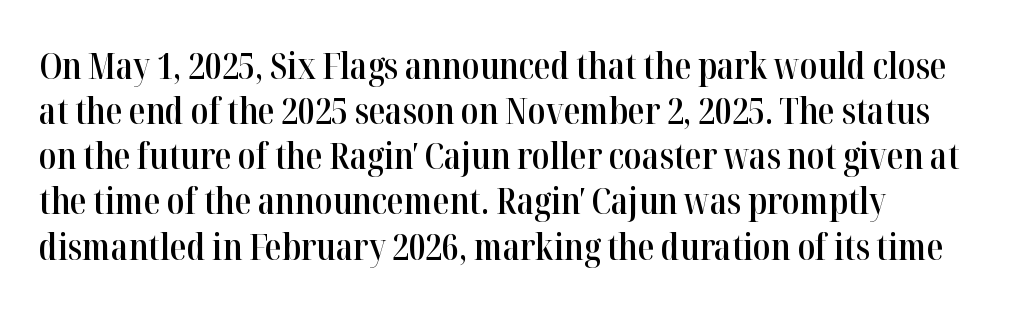
Q: Is the text bold? A: Semi-bold.
Q: Is the text italic (slanted)? A: No, it is upright.
Q: Is the typeface a serif or a sans-serif typeface? A: Serif.
Q: Is the text underlined? A: No.
Q: Is the spacing between letters normal or unusually wide? A: Normal.
Q: Width (condensed, normal, or wide)? A: Condensed.
Q: Stroke contrast? A: High.
Q: x-height? A: Medium.
Q: Monospaced? A: No.
